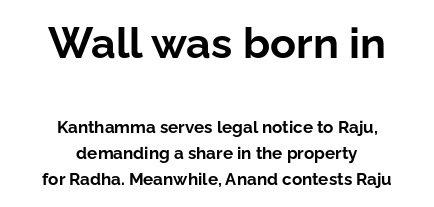
The image shows 43 px bold sans-serif type, upright; set centered, normal line spacing (1.53x), normal letter spacing, not underlined; the first (top) block is 2.53x larger; low stroke contrast and a medium x-height.
